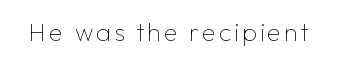
The image shows 25 px text type, upright; set not underlined.
